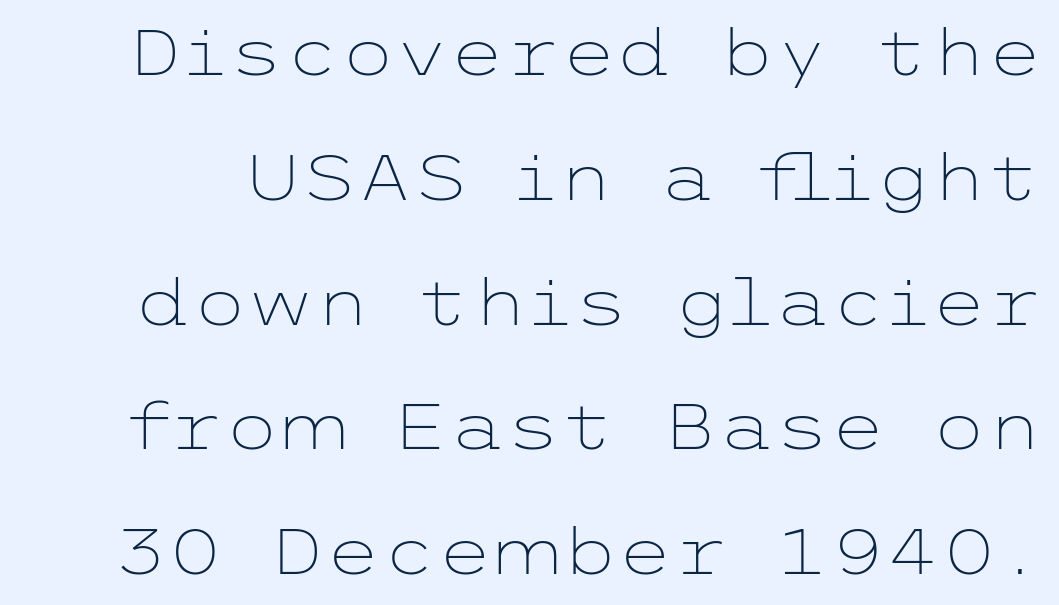
The image shows 64 px light, wide sans-serif type, upright; set loose line spacing (1.95x), normal letter spacing, not underlined; low stroke contrast and a medium x-height.
